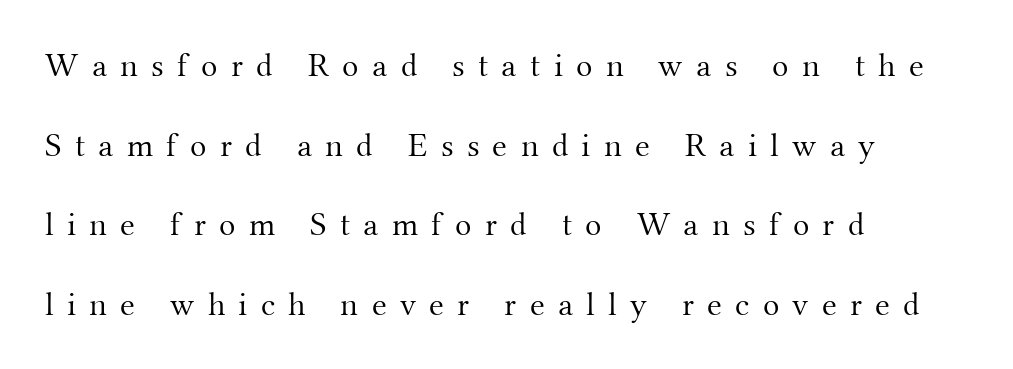
The image shows 34 px light serif type, upright; set left-aligned, loose line spacing (2.34x), unusually wide letter spacing (+0.39 em), not underlined; medium stroke contrast and a small x-height.
